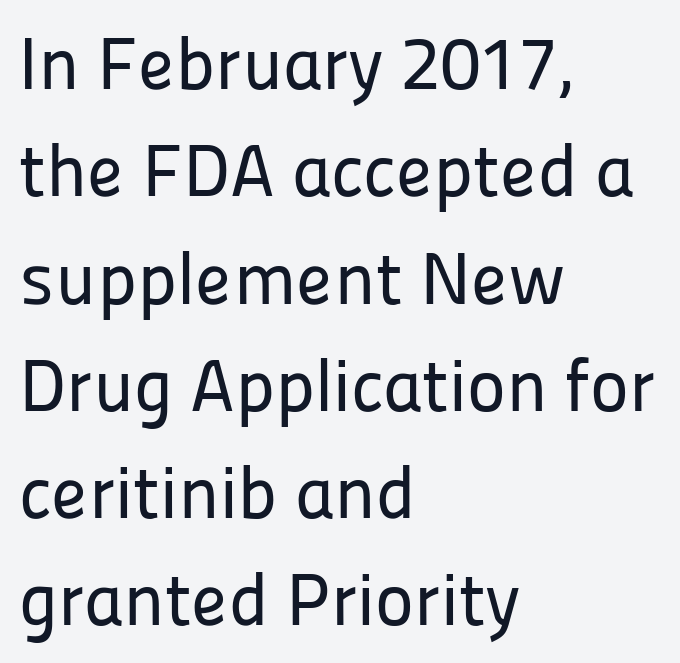
A clean baseline with only descenders dipping below it. Spacing verdict: proportional, widths tailored to each character. I'd call this a sans setting — the letters go barefoot. The axis of the letterforms is exactly vertical.
